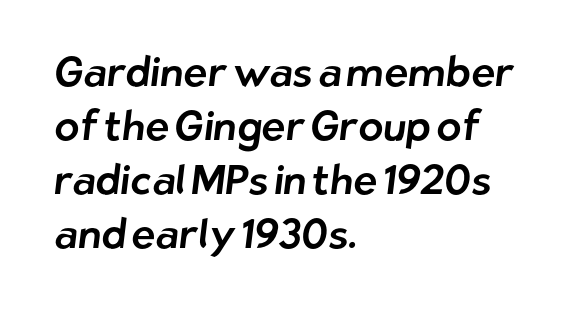
The image shows 41 px sans-serif type; set left-aligned, normal line spacing (1.32x), normal letter spacing, not underlined; low stroke contrast and a medium x-height.
